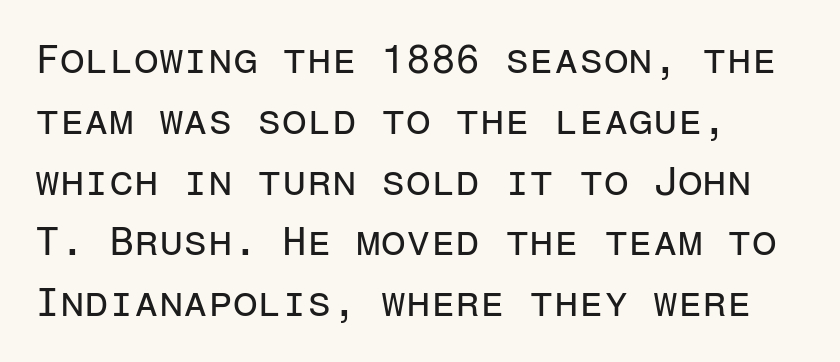
The image shows 40 px regular-weight sans-serif type, upright, monospaced; set left-aligned, normal line spacing (1.52x), normal letter spacing, not underlined; low stroke contrast and a medium x-height.
